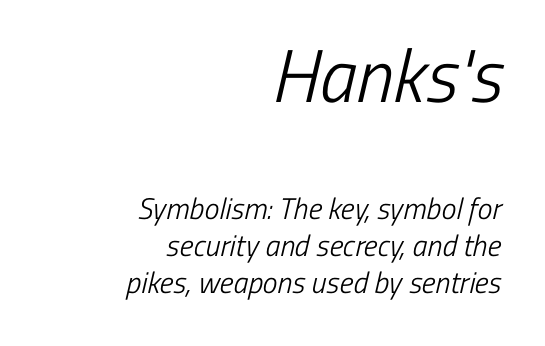
Q: Is the text bold? A: No.
Q: Is the typeface a serif or a sans-serif typeface? A: Sans-serif.
Q: Is the text underlined? A: No.
Q: How is the paragraph aligned? A: Right-aligned.
Q: Is the spacing between letters normal or unusually wide? A: Normal.
Q: Which block of text is set in a larger size, the first (top) or the second (bottom)? A: The first (top) one.
Q: Width (condensed, normal, or wide)? A: Condensed.
Q: Stroke contrast? A: Low.
Q: x-height? A: Medium.
Q: Monospaced? A: No.
